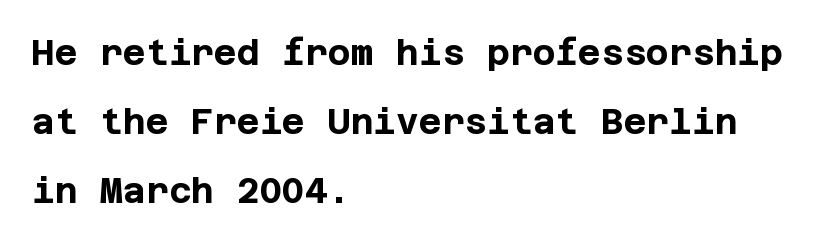
Q: Is the text bold? A: Yes.
Q: Is the text italic (slanted)? A: No, it is upright.
Q: Is the typeface a serif or a sans-serif typeface? A: Sans-serif.
Q: Is the text underlined? A: No.
Q: How is the paragraph aligned? A: Left-aligned.
Q: Is the spacing between letters normal or unusually wide? A: Normal.
Q: Is the spacing between lines tight, normal or loose? A: Loose.
Q: Width (condensed, normal, or wide)? A: Normal.
Q: Stroke contrast? A: Low.
Q: x-height? A: Large.
